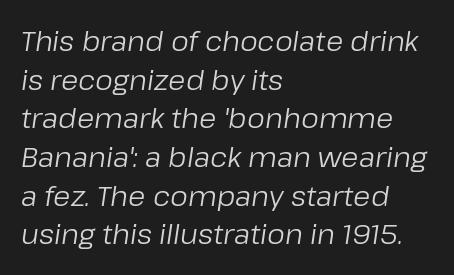
{"italic": "yes", "lean": "right", "slant_degrees": 8, "bold": "no", "weight": "regular", "width": "normal", "stroke_contrast": "low", "x_height": "medium", "monospaced": "no", "underline": "no", "align": "left", "line_spacing": "normal", "line_spacing_ratio": 1.38, "letter_spacing": "normal", "letter_spacing_em": 0.0, "glyph_px": 28}
